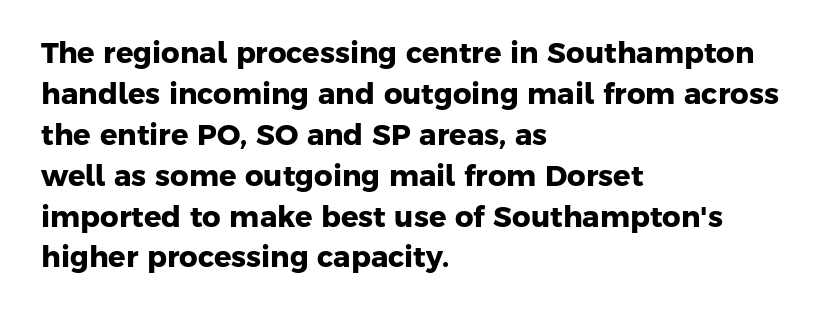
The letters are bold, with thick, heavy strokes. Interline gaps are of average width in this sample. These lines are composed in type without serifs. The space beneath each line is pristine and unruled. The text block is weighted toward the left margin, trailing off unevenly rightward.
